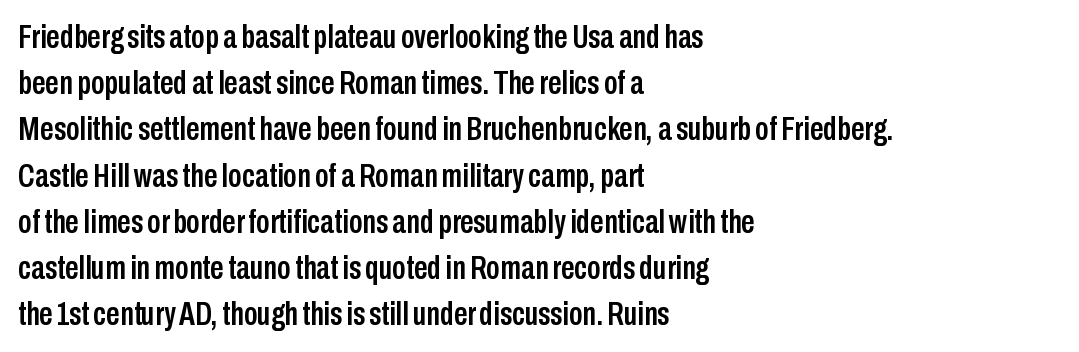
The lettering holds an erect, upright posture throughout. Here the designer chose a conventional face with non-uniform glyph widths. The text block is weighted toward the left margin, trailing off unevenly rightward. Type style note: lacks serifs.
